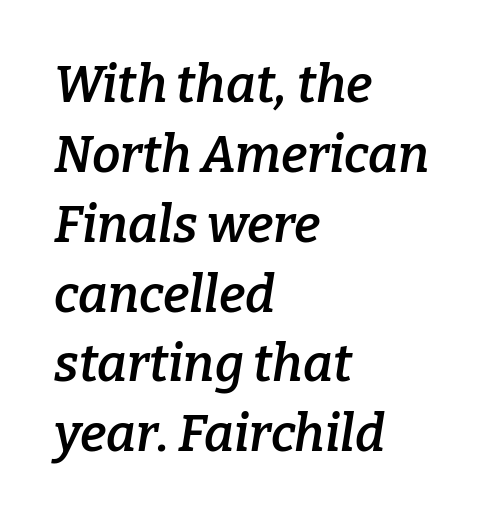
{"serif": "yes", "italic": "yes", "lean": "right", "slant_degrees": 9, "bold": "semi", "weight": "semibold", "width": "normal", "stroke_contrast": "low", "x_height": "medium", "monospaced": "no", "underline": "no", "align": "left", "line_spacing": "normal", "line_spacing_ratio": 1.37, "letter_spacing": "normal", "letter_spacing_em": 0.0, "glyph_px": 51}
